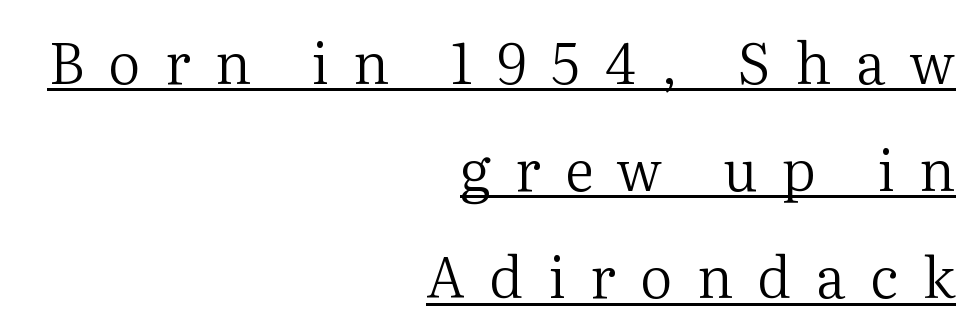
{"serif": "yes", "italic": "no", "bold": "no", "weight": "regular", "width": "normal", "stroke_contrast": "medium", "x_height": "medium", "monospaced": "no", "underline": "yes", "align": "right", "line_spacing_ratio": 1.88, "letter_spacing": "wide", "letter_spacing_em": 0.43, "glyph_px": 57}
